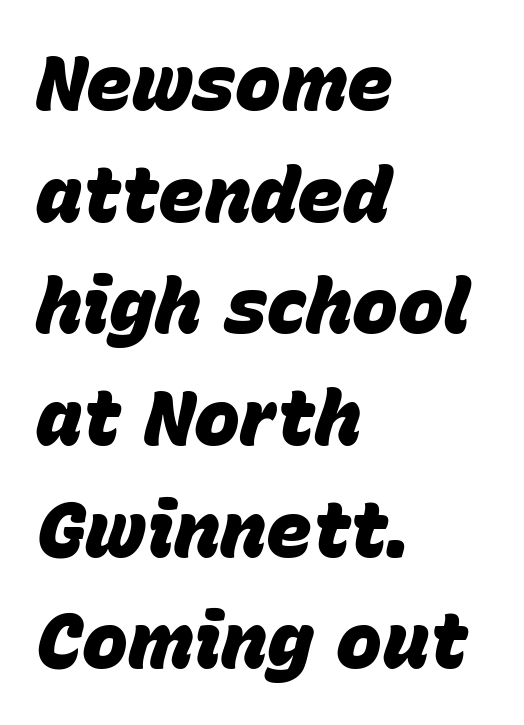
Do the characters align in a grid? No, the font is proportional. The face used here is rendered with its standard letterfit. Emphasis by weight is at full strength: bold. Casual observation: everything's shoved over to the left. If you drew a line through each stem, it would be angled.
